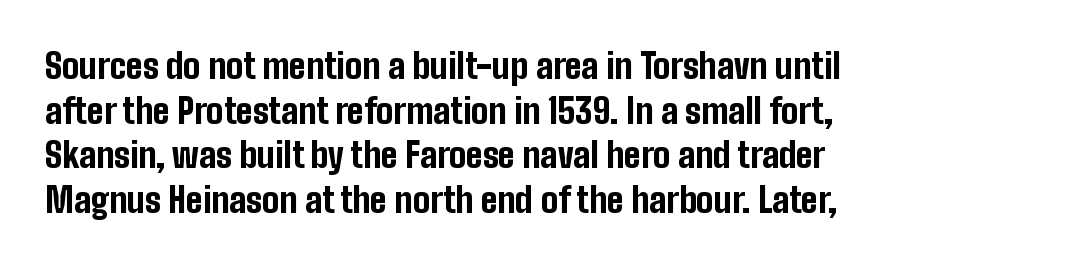
Q: Is the text bold? A: Yes.
Q: Is the text italic (slanted)? A: No, it is upright.
Q: Is the typeface a serif or a sans-serif typeface? A: Sans-serif.
Q: Is the text underlined? A: No.
Q: How is the paragraph aligned? A: Left-aligned.
Q: Is the spacing between letters normal or unusually wide? A: Normal.
Q: Is the spacing between lines tight, normal or loose? A: Normal.
Q: Width (condensed, normal, or wide)? A: Condensed.
Q: Stroke contrast? A: Low.
Q: x-height? A: Medium.
Q: Monospaced? A: No.
